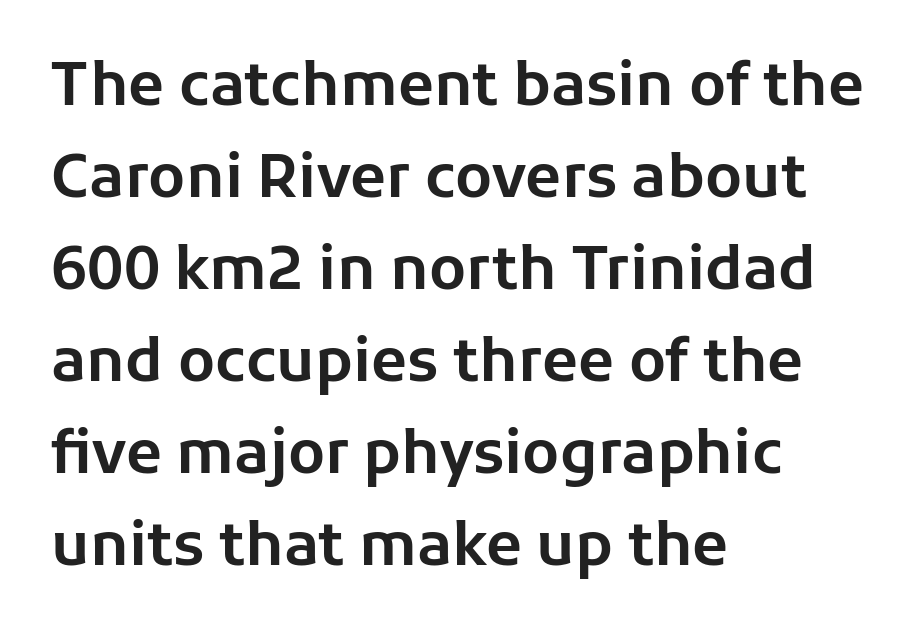
{"serif": "no", "italic": "no", "width": "normal", "stroke_contrast": "low", "x_height": "medium", "monospaced": "no", "underline": "no", "align": "left", "line_spacing": "normal", "line_spacing_ratio": 1.56, "letter_spacing": "normal", "letter_spacing_em": 0.0, "glyph_px": 59}
